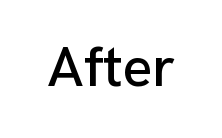
The letters advance in unequal steps, a hallmark of proportional type. The characters display no serif detailing; their extremities are plain. Ascenders rise straight up at ninety degrees. In terms of letterspacing, this is plain default setting. Decoration check: the copy has no underline.
